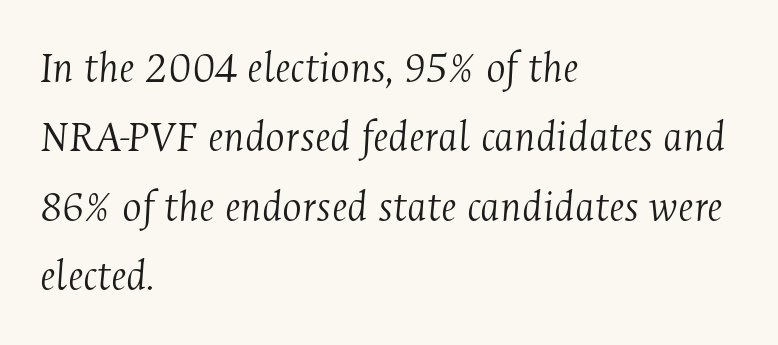
Each letter keeps its own natural width here, so spacing adapts to shape. The ragged edge is on the right, which tells us the setting is flush left. If you measured baseline to baseline, you'd find a middling distance. This rendering leaves character spacing at its baseline value.
